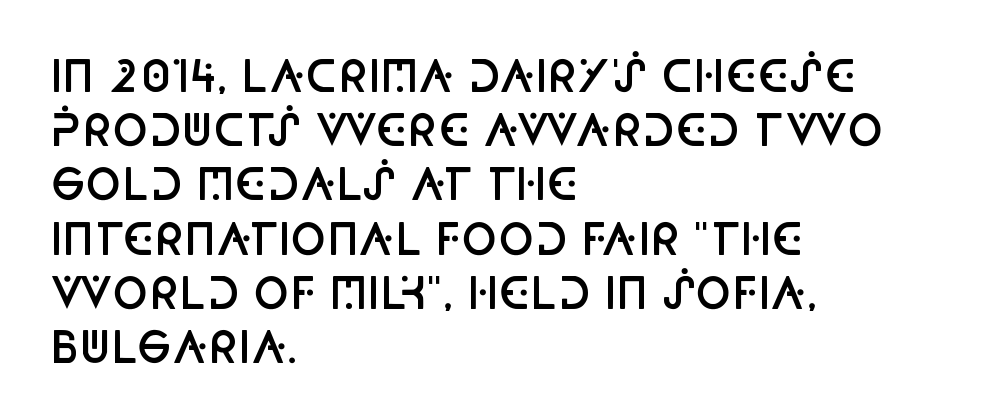
{"serif": "no", "italic": "no", "bold": "semi", "weight": "semibold", "width": "condensed", "stroke_contrast": "low", "x_height": "large", "monospaced": "no", "underline": "no", "align": "left", "line_spacing": "normal", "line_spacing_ratio": 1.26, "letter_spacing": "normal", "letter_spacing_em": 0.0, "glyph_px": 43}
